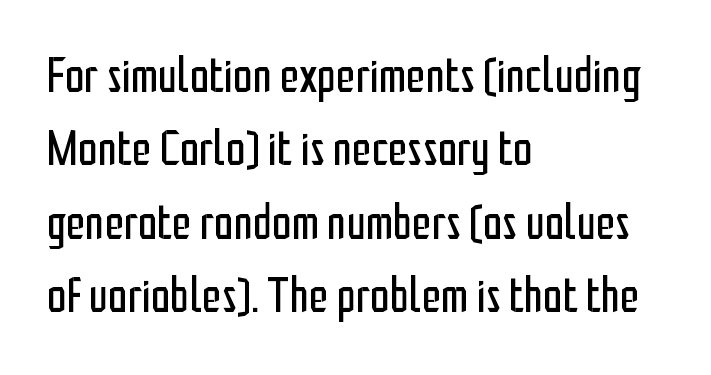
Q: Is the text bold? A: No.
Q: Is the text italic (slanted)? A: No, it is upright.
Q: Is the typeface a serif or a sans-serif typeface? A: Sans-serif.
Q: Is the text underlined? A: No.
Q: How is the paragraph aligned? A: Left-aligned.
Q: Is the spacing between letters normal or unusually wide? A: Normal.
Q: Is the spacing between lines tight, normal or loose? A: Normal.
Q: Width (condensed, normal, or wide)? A: Condensed.
Q: Stroke contrast? A: Low.
Q: x-height? A: Medium.
Q: Monospaced? A: No.
